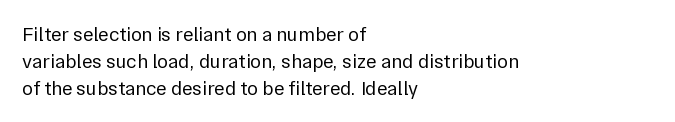
{"italic": "no", "bold": "no", "underline": "no", "align": "left", "line_spacing": "normal", "line_spacing_ratio": 1.35, "letter_spacing": "normal", "letter_spacing_em": 0.0, "glyph_px": 20}
